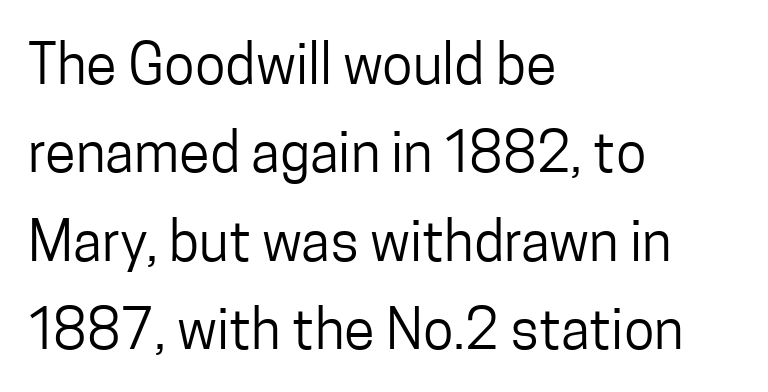
The type is set solid horizontally, with unmodified tracking. Only glyphs here, with clear space below each row. The leading is moderate, giving the passage an even texture. Posture: straight, roman, zero tilt. Here the designer chose a conventional face with non-uniform glyph widths.
